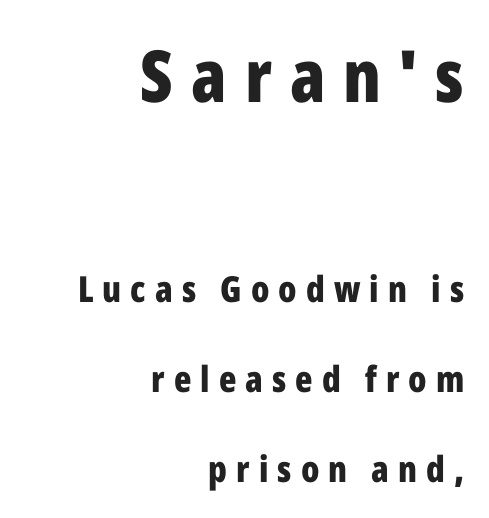
Q: Is the text bold? A: Yes.
Q: Is the text italic (slanted)? A: No, it is upright.
Q: Is the typeface a serif or a sans-serif typeface? A: Sans-serif.
Q: Is the text underlined? A: No.
Q: How is the paragraph aligned? A: Right-aligned.
Q: Is the spacing between letters normal or unusually wide? A: Unusually wide.
Q: Is the spacing between lines tight, normal or loose? A: Loose.
Q: Which block of text is set in a larger size, the first (top) or the second (bottom)? A: The first (top) one.
Q: Width (condensed, normal, or wide)? A: Condensed.
Q: Stroke contrast? A: Low.
Q: x-height? A: Medium.
Q: Monospaced? A: No.
